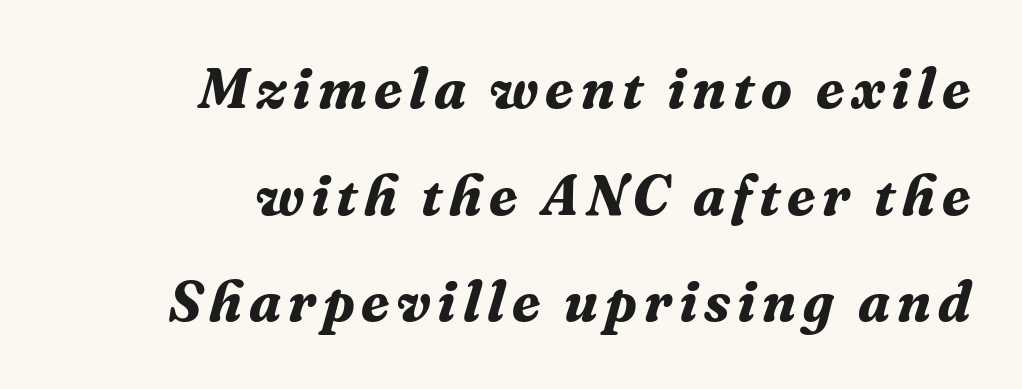
{"serif": "yes", "italic": "yes", "lean": "right", "slant_degrees": 16, "bold": "yes", "weight": "bold", "width": "normal", "stroke_contrast": "medium", "x_height": "medium", "monospaced": "no", "underline": "no", "align": "right", "line_spacing_ratio": 1.87, "glyph_px": 57}
